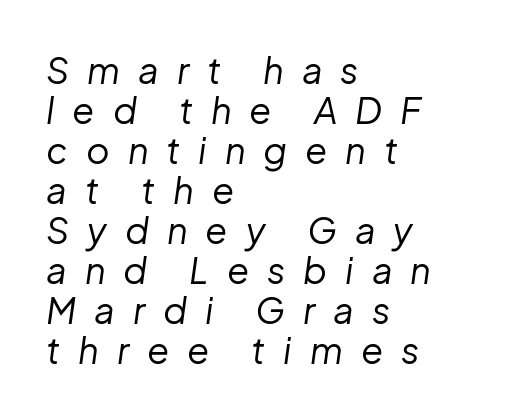
Q: Is the text bold? A: No.
Q: Is the text italic (slanted)? A: Yes, it leans right by about 8 degrees.
Q: Is the text underlined? A: No.
Q: How is the paragraph aligned? A: Left-aligned.
Q: Is the spacing between letters normal or unusually wide? A: Unusually wide.
Q: Is the spacing between lines tight, normal or loose? A: Tight.
Q: Width (condensed, normal, or wide)? A: Normal.
Q: Stroke contrast? A: Low.
Q: x-height? A: Medium.
Q: Monospaced? A: No.
